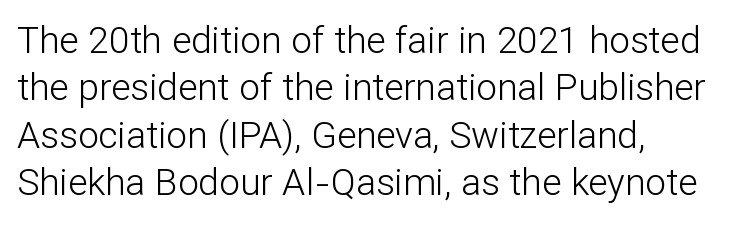
Note: no serifs on the glyphs. In terms of leading, this rendering sits right in the middle. Posture: vertical. This sample uses plain, unmodified letter spacing. This sample has the flowing, uneven cadence of proportional lettering.
